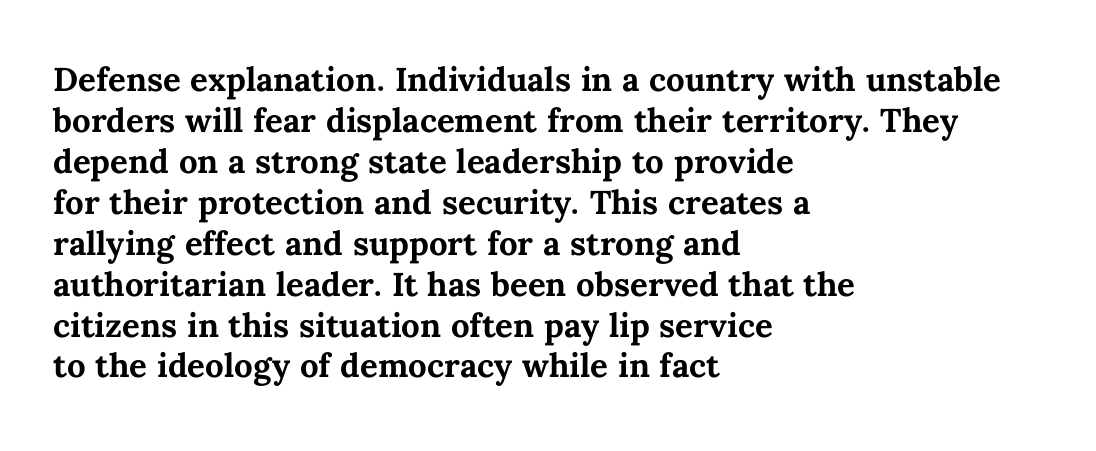
The image shows 33 px bold type, upright; set left-aligned, line spacing 1.24x, normal letter spacing, not underlined; medium stroke contrast and a medium x-height.
